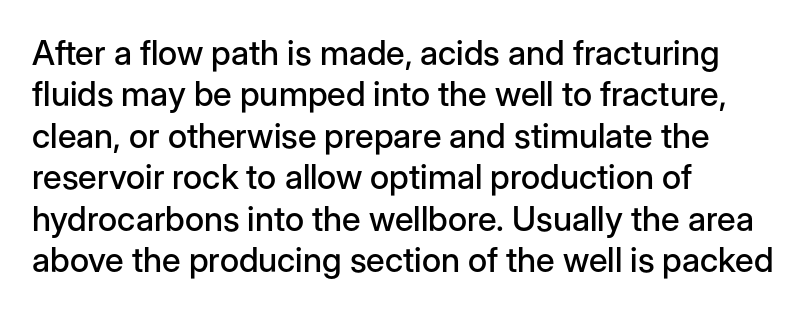
{"serif": "no", "italic": "no", "width": "normal", "stroke_contrast": "low", "x_height": "medium", "monospaced": "no", "underline": "no", "align": "left", "line_spacing_ratio": 1.22, "letter_spacing": "normal", "letter_spacing_em": 0.0, "glyph_px": 34}
